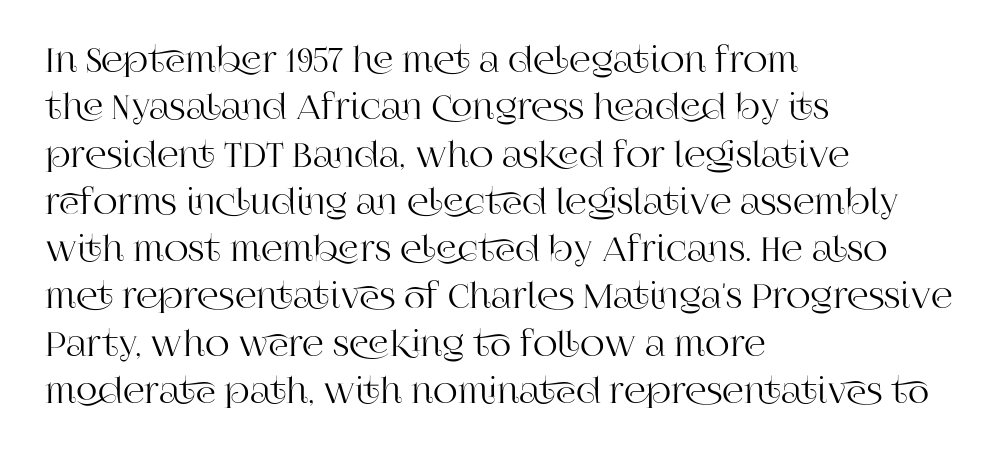
{"serif": "yes", "italic": "no", "width": "normal", "stroke_contrast": "high", "x_height": "large", "monospaced": "no", "underline": "no", "align": "left", "line_spacing": "normal", "line_spacing_ratio": 1.39, "letter_spacing": "normal", "letter_spacing_em": 0.0, "glyph_px": 34}
